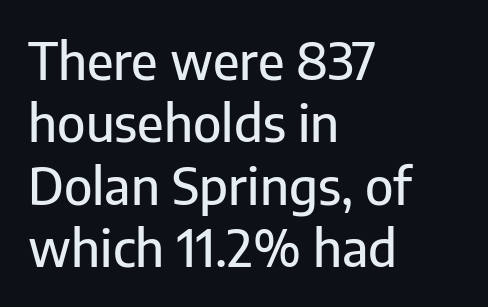
Q: Is the text italic (slanted)? A: No, it is upright.
Q: Is the typeface a serif or a sans-serif typeface? A: Sans-serif.
Q: Is the text underlined? A: No.
Q: How is the paragraph aligned? A: Left-aligned.
Q: Is the spacing between letters normal or unusually wide? A: Normal.
Q: Is the spacing between lines tight, normal or loose? A: Normal.
Q: Width (condensed, normal, or wide)? A: Normal.
Q: Stroke contrast? A: Low.
Q: x-height? A: Medium.
Q: Monospaced? A: No.
